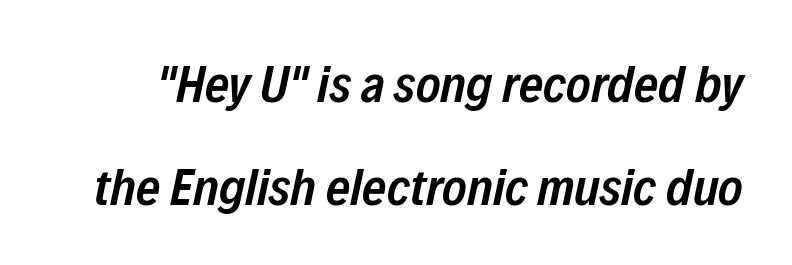
{"italic": "yes", "lean": "right", "slant_degrees": 12, "bold": "semi", "weight": "semibold", "width": "condensed", "stroke_contrast": "low", "x_height": "medium", "monospaced": "no", "underline": "no", "line_spacing": "loose", "line_spacing_ratio": 1.99, "letter_spacing": "normal", "letter_spacing_em": 0.0, "glyph_px": 52}
